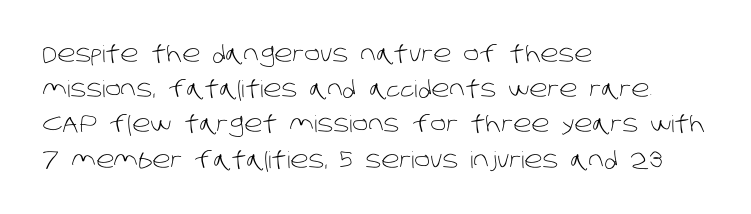
{"bold": "no", "underline": "no", "align": "left", "line_spacing": "normal", "line_spacing_ratio": 1.53, "letter_spacing": "normal", "letter_spacing_em": 0.0, "glyph_px": 23}
